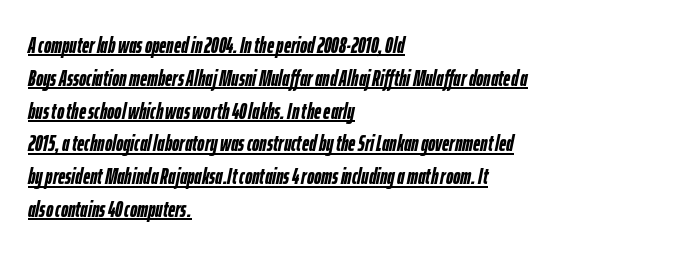
Q: Is the text bold? A: Yes.
Q: Is the text italic (slanted)? A: Yes, it leans right by about 12 degrees.
Q: Is the text underlined? A: Yes.
Q: How is the paragraph aligned? A: Left-aligned.
Q: Is the spacing between letters normal or unusually wide? A: Normal.
Q: Is the spacing between lines tight, normal or loose? A: Normal.
